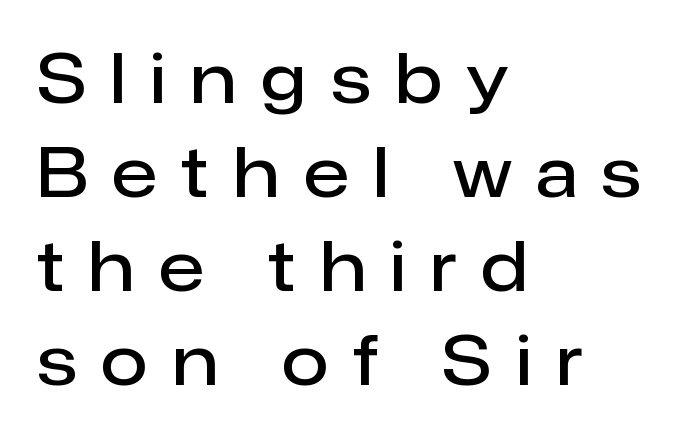
Q: Is the text bold? A: Semi-bold.
Q: Is the text italic (slanted)? A: No, it is upright.
Q: Is the typeface a serif or a sans-serif typeface? A: Sans-serif.
Q: Is the text underlined? A: No.
Q: How is the paragraph aligned? A: Left-aligned.
Q: Is the spacing between letters normal or unusually wide? A: Unusually wide.
Q: Is the spacing between lines tight, normal or loose? A: Normal.
Q: Width (condensed, normal, or wide)? A: Normal.
Q: Stroke contrast? A: Low.
Q: x-height? A: Medium.
Q: Monospaced? A: No.
